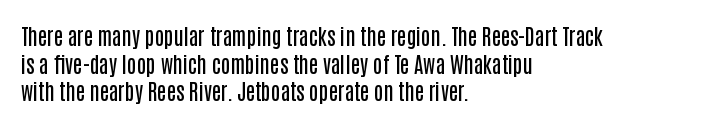
The image shows 21 px text type, upright; set left-aligned, normal line spacing (1.32x), normal letter spacing, not underlined.
